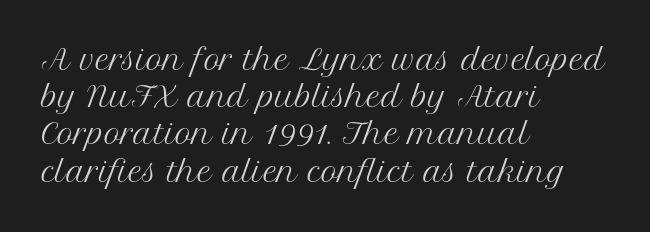
Here the designer chose a conventional face with non-uniform glyph widths. Nothing unusual about the tracking: characters are spaced as the font intends. Check where the strokes stop: tiny serifs finish them off.
